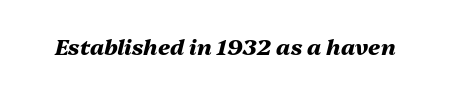
Q: Is the text bold? A: Yes.
Q: Is the text italic (slanted)? A: Yes, it leans right by about 13 degrees.
Q: Is the text underlined? A: No.
Q: Is the spacing between letters normal or unusually wide? A: Normal.
